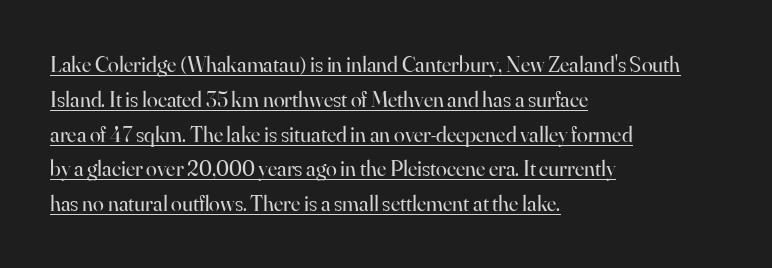
{"italic": "no", "bold": "no", "underline": "yes", "align": "left", "line_spacing": "normal", "line_spacing_ratio": 1.58, "letter_spacing": "normal", "letter_spacing_em": 0.0, "glyph_px": 22}
